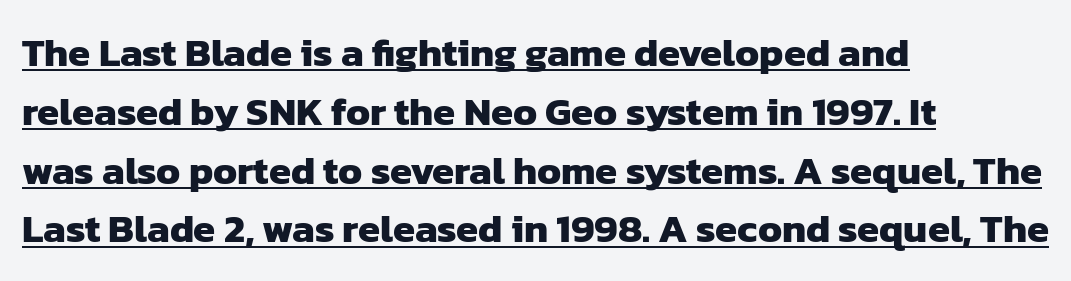
Q: Is the text bold? A: Yes.
Q: Is the typeface a serif or a sans-serif typeface? A: Sans-serif.
Q: Is the text underlined? A: Yes.
Q: How is the paragraph aligned? A: Left-aligned.
Q: Is the spacing between letters normal or unusually wide? A: Normal.
Q: Is the spacing between lines tight, normal or loose? A: Normal.
Q: Width (condensed, normal, or wide)? A: Normal.
Q: Stroke contrast? A: Low.
Q: x-height? A: Medium.
Q: Monospaced? A: No.
